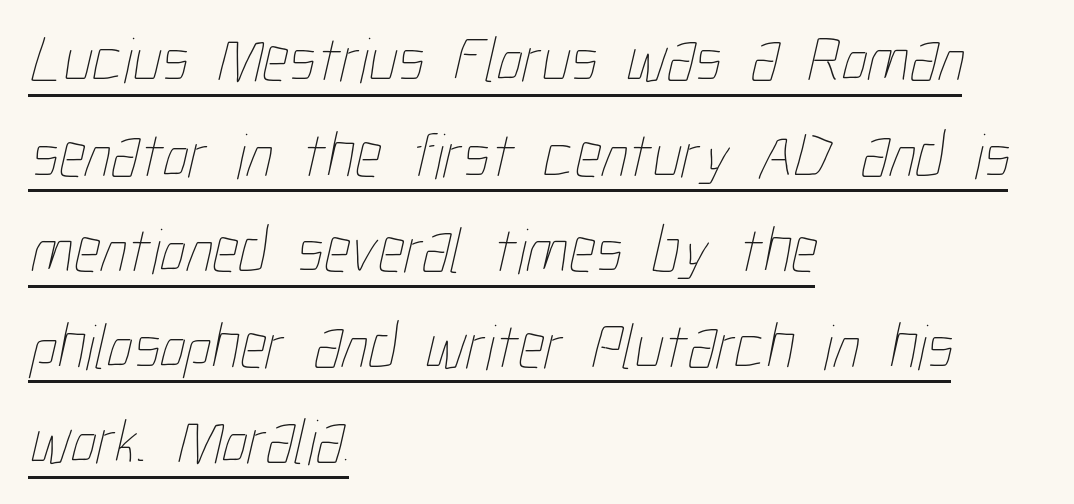
The image shows 65 px thin, condensed type; set left-aligned, normal line spacing (1.47x), normal letter spacing, underlined; low stroke contrast and a medium x-height.
